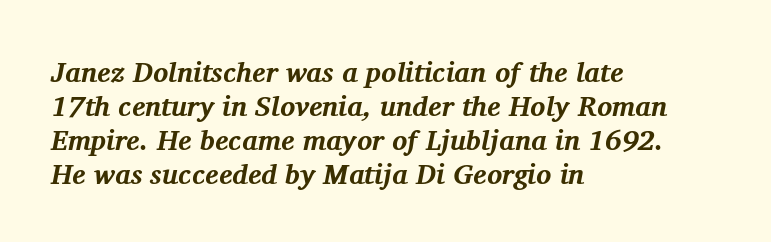
Q: Is the text bold? A: Yes.
Q: Is the text italic (slanted)? A: Yes, it leans right by about 11 degrees.
Q: Is the typeface a serif or a sans-serif typeface? A: Serif.
Q: Is the text underlined? A: No.
Q: How is the paragraph aligned? A: Left-aligned.
Q: Is the spacing between letters normal or unusually wide? A: Normal.
Q: Width (condensed, normal, or wide)? A: Normal.
Q: Stroke contrast? A: Medium.
Q: x-height? A: Medium.
Q: Monospaced? A: No.
